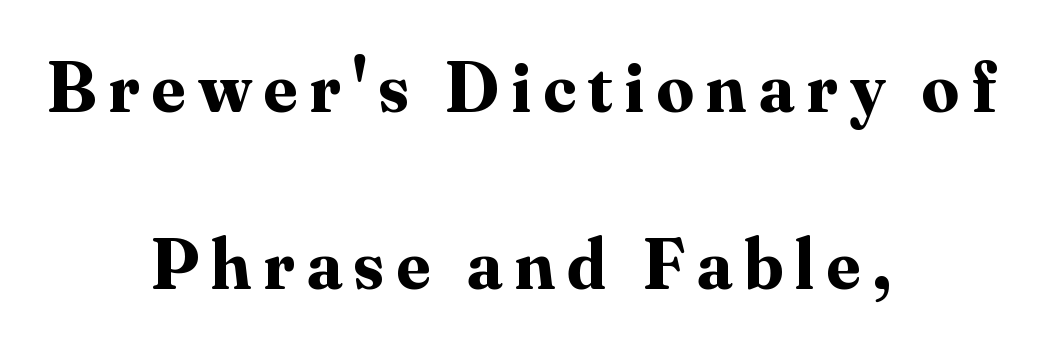
{"serif": "yes", "italic": "no", "bold": "yes", "weight": "bold", "width": "normal", "stroke_contrast": "medium", "x_height": "small", "monospaced": "no", "underline": "no", "align": "center", "line_spacing": "loose", "line_spacing_ratio": 2.42, "glyph_px": 73}
